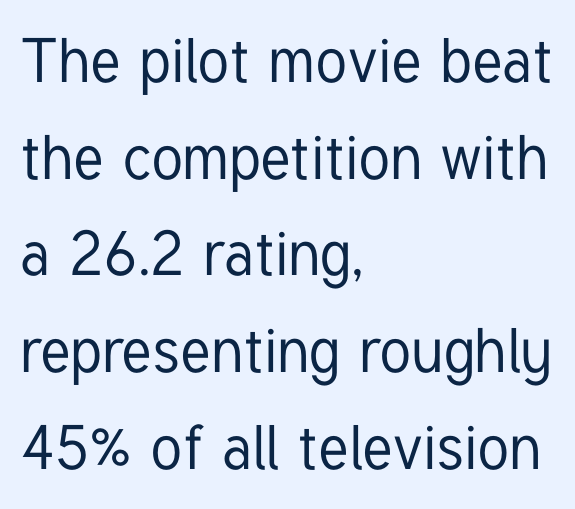
No word sits above an underline. Typeset ragged right — the left edge is the straight one. Line spacing here is normal. Is there any slant? The stems are plumb. Tracking here is standard; glyphs follow each other at the usual distance.
